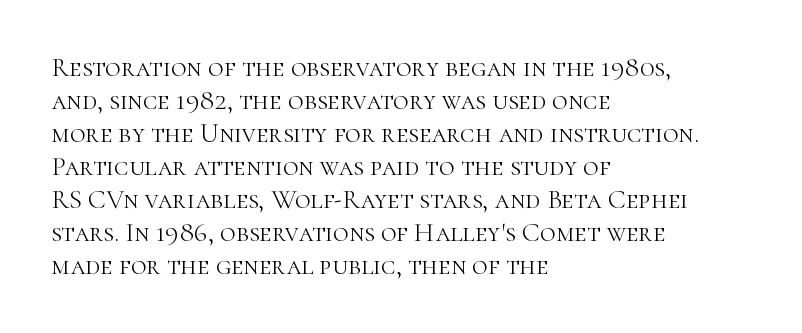
The image shows 27 px text type, upright; set left-aligned, line spacing 1.22x, normal letter spacing, not underlined.
